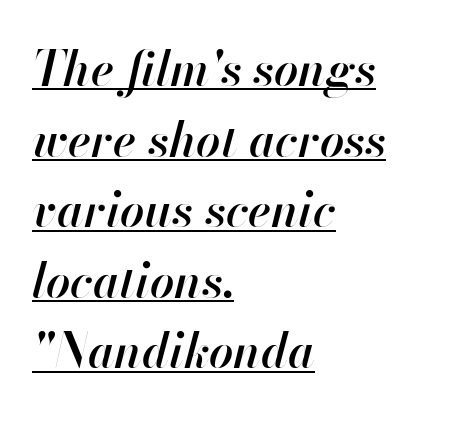
The passage shown has conventional tracking throughout. Students, this is semibold: more ink than regular, less than bold. You could not count columns in this text — the font is proportionally spaced. Students, observe: this is what conventionally led text looks like. Tall strokes in this sample are angled rather than plumb. The typesetter has applied underlining to the passage shown.
